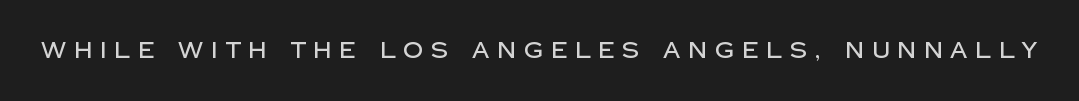
Q: Is the text italic (slanted)? A: No, it is upright.
Q: Is the text underlined? A: No.
Q: Is the spacing between letters normal or unusually wide? A: Unusually wide.
